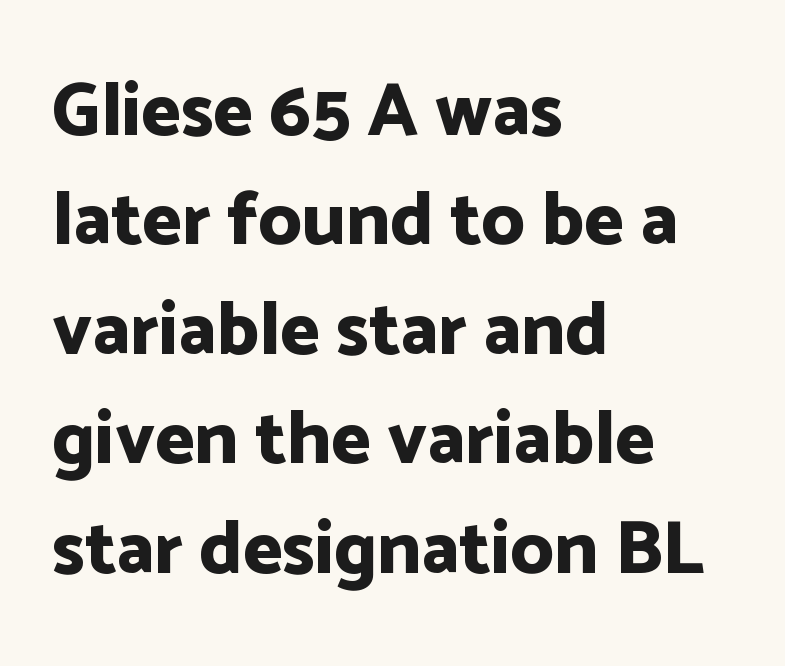
{"serif": "no", "italic": "no", "bold": "yes", "weight": "bold", "width": "normal", "stroke_contrast": "low", "x_height": "medium", "monospaced": "no", "underline": "no", "align": "left", "line_spacing": "normal", "line_spacing_ratio": 1.46, "letter_spacing": "normal", "letter_spacing_em": 0.0, "glyph_px": 75}
